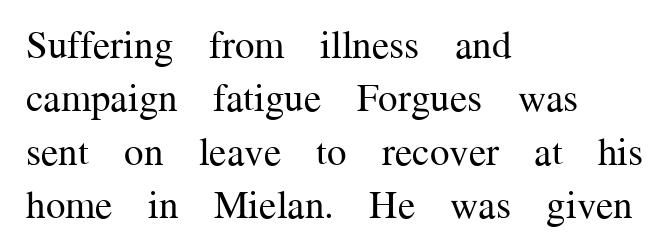
The image shows 39 px regular-weight serif type, upright; set left-aligned, normal line spacing (1.37x), normal letter spacing, not underlined; medium stroke contrast and a medium x-height.
